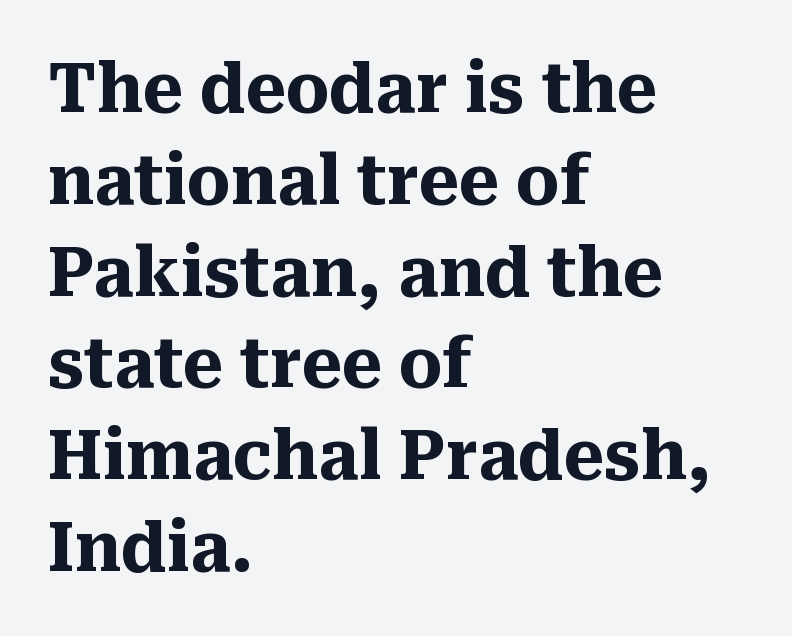
Q: Is the text bold? A: Yes.
Q: Is the text italic (slanted)? A: No, it is upright.
Q: Is the typeface a serif or a sans-serif typeface? A: Serif.
Q: Is the text underlined? A: No.
Q: How is the paragraph aligned? A: Left-aligned.
Q: Is the spacing between letters normal or unusually wide? A: Normal.
Q: Is the spacing between lines tight, normal or loose? A: Normal.
Q: Width (condensed, normal, or wide)? A: Normal.
Q: Stroke contrast? A: Medium.
Q: x-height? A: Medium.
Q: Monospaced? A: No.
